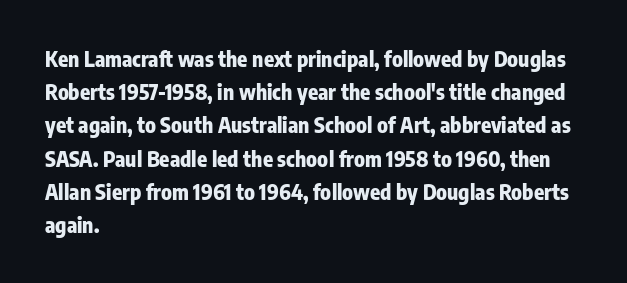
{"italic": "no", "bold": "yes", "underline": "no", "align": "left", "line_spacing": "normal", "line_spacing_ratio": 1.58, "letter_spacing": "normal", "letter_spacing_em": 0.0, "glyph_px": 21}
